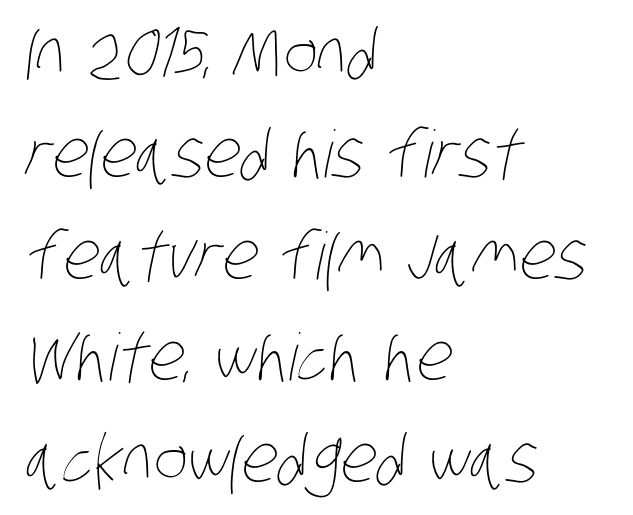
Q: Is the text bold? A: No.
Q: Is the text underlined? A: No.
Q: How is the paragraph aligned? A: Left-aligned.
Q: Is the spacing between letters normal or unusually wide? A: Normal.
Q: Is the spacing between lines tight, normal or loose? A: Normal.
Q: Width (condensed, normal, or wide)? A: Condensed.
Q: Stroke contrast? A: Low.
Q: x-height? A: Large.
Q: Monospaced? A: No.
